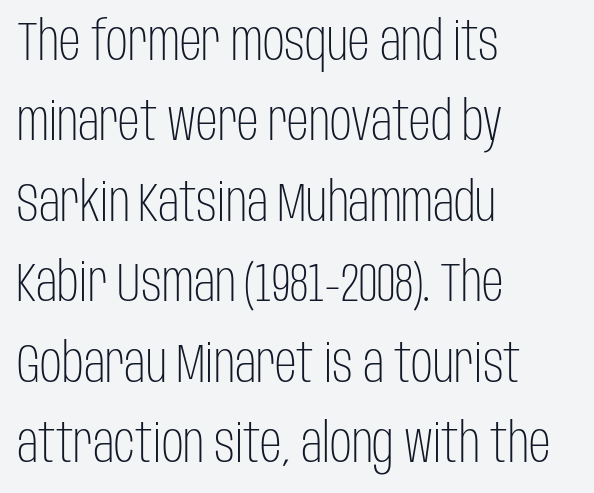
Vertical stems look standard width or narrower in stroke. The horizontal fit of the characters is conventional and even. Descenders are the only things crossing below the line. The text was rendered using a sans face with plain stroke endings.
